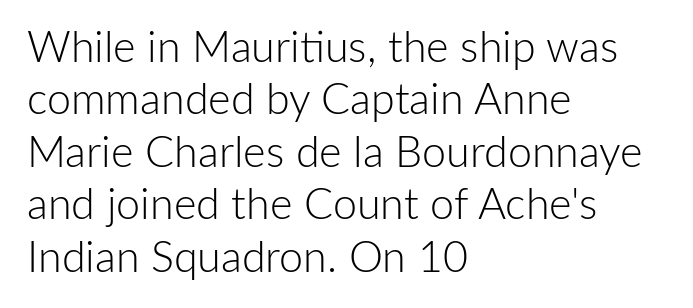
Q: Is the text bold? A: No.
Q: Is the text italic (slanted)? A: No, it is upright.
Q: Is the typeface a serif or a sans-serif typeface? A: Sans-serif.
Q: Is the text underlined? A: No.
Q: How is the paragraph aligned? A: Left-aligned.
Q: Is the spacing between letters normal or unusually wide? A: Normal.
Q: Width (condensed, normal, or wide)? A: Normal.
Q: Stroke contrast? A: Low.
Q: x-height? A: Medium.
Q: Monospaced? A: No.
